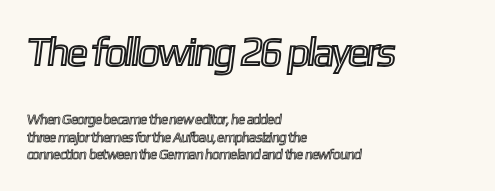
The image shows 40 px condensed type; set left-aligned, normal line spacing (1.27x), normal letter spacing, not underlined; the first (top) block is 2.86x larger; a medium x-height.
